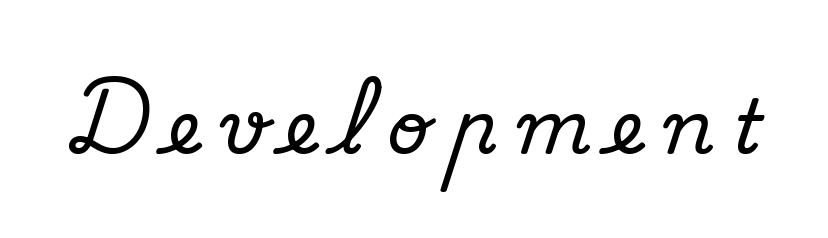
The image shows 74 px serif type; set unusually wide letter spacing (+0.27 em), not underlined; medium stroke contrast and a small x-height.
